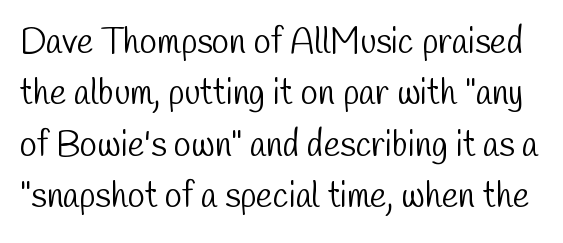
Each stroke keeps to a modest, everyday thickness or less. This rendering leaves character spacing at its baseline value. A typesetter would call this leading conventional body-copy spacing. The rendering shows plain stroke endings on the letterforms — a sans-serif design. Spacing verdict: proportional, widths tailored to each character. Unmarked baselines from the first word to the last.
